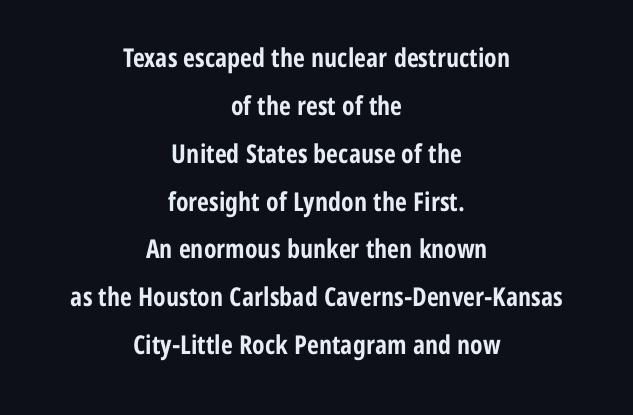
Q: Is the text bold? A: Yes.
Q: Is the text italic (slanted)? A: No, it is upright.
Q: Is the text underlined? A: No.
Q: How is the paragraph aligned? A: Centered.
Q: Is the spacing between letters normal or unusually wide? A: Normal.
